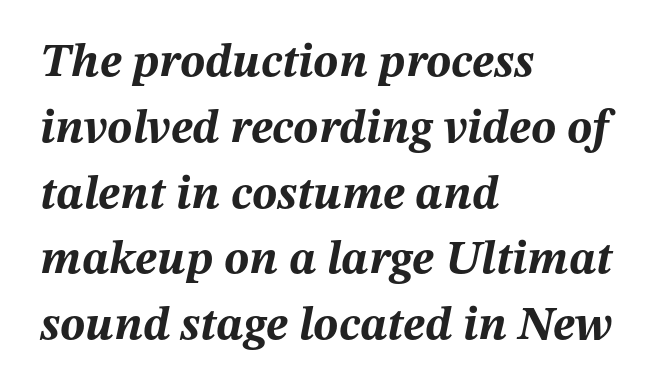
{"italic": "yes", "lean": "right", "slant_degrees": 12, "bold": "yes", "weight": "bold", "width": "normal", "stroke_contrast": "medium", "x_height": "medium", "monospaced": "no", "underline": "no", "align": "left", "line_spacing": "normal", "line_spacing_ratio": 1.4, "letter_spacing": "normal", "letter_spacing_em": 0.0, "glyph_px": 47}
